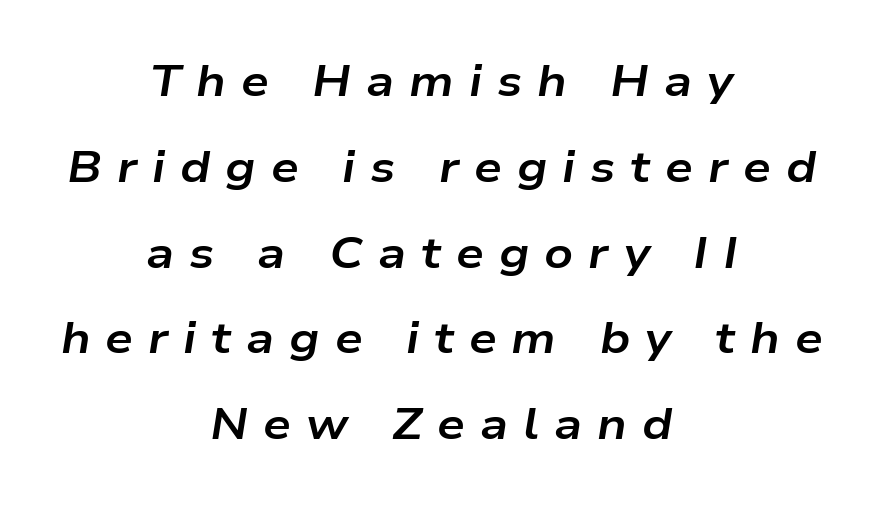
{"italic": "yes", "lean": "right", "slant_degrees": 9, "bold": "yes", "weight": "bold", "width": "wide", "stroke_contrast": "low", "x_height": "medium", "monospaced": "no", "underline": "no", "align": "center", "line_spacing": "loose", "line_spacing_ratio": 1.95, "letter_spacing": "wide", "letter_spacing_em": 0.34, "glyph_px": 44}
